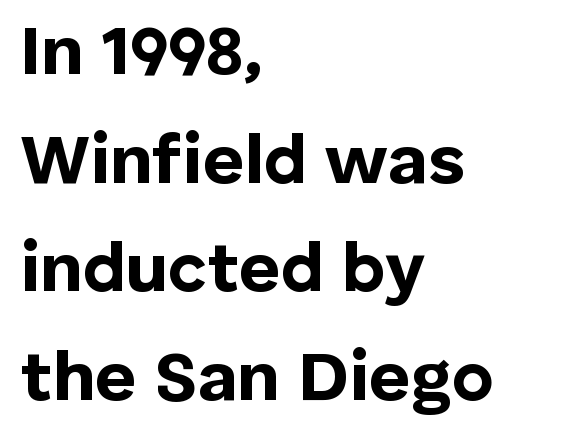
The face used here is a sans, in the tradition of grotesques and geometrics. The glyphs have the mass of a bold cut. Beneath every word, the page is bare. The rendering uses natural spacing where letterforms have individual widths. The rendering uses a moderate line-height, typical for paragraphs. The lines are quadded left.
